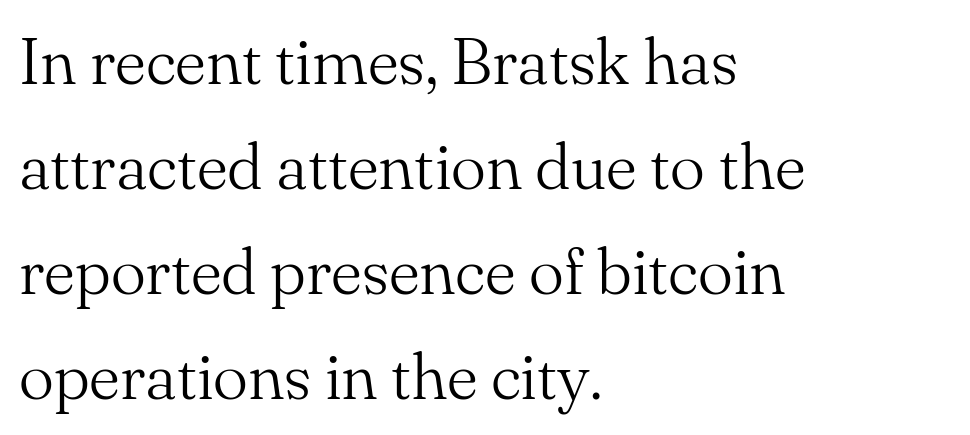
Q: Is the text bold? A: No.
Q: Is the text italic (slanted)? A: No, it is upright.
Q: Is the typeface a serif or a sans-serif typeface? A: Serif.
Q: Is the text underlined? A: No.
Q: How is the paragraph aligned? A: Left-aligned.
Q: Is the spacing between letters normal or unusually wide? A: Normal.
Q: Is the spacing between lines tight, normal or loose? A: Normal.
Q: Width (condensed, normal, or wide)? A: Normal.
Q: Stroke contrast? A: Medium.
Q: x-height? A: Small.
Q: Monospaced? A: No.
